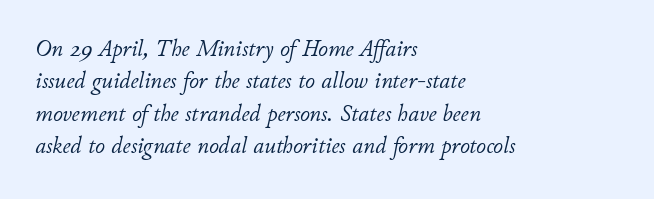
Q: Is the text bold? A: No.
Q: Is the text italic (slanted)? A: Yes, it leans right by about 11 degrees.
Q: Is the text underlined? A: No.
Q: How is the paragraph aligned? A: Left-aligned.
Q: Is the spacing between letters normal or unusually wide? A: Normal.
Q: Is the spacing between lines tight, normal or loose? A: Normal.
